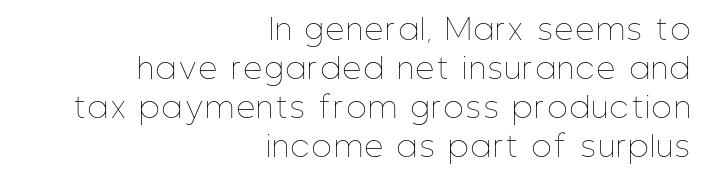
The image shows 29 px thin, condensed type, upright; set right-aligned, normal line spacing (1.35x), not underlined; low stroke contrast and a medium x-height.
